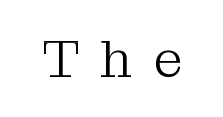
The image shows 53 px light serif type, upright; set unusually wide letter spacing (+0.4 em), not underlined; medium stroke contrast and a medium x-height.
